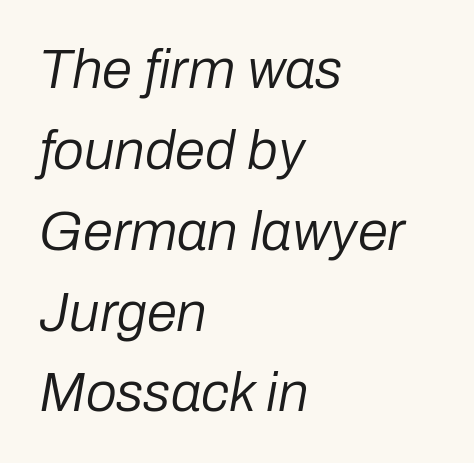
Q: Is the text bold? A: No.
Q: Is the text italic (slanted)? A: Yes, it leans right by about 10 degrees.
Q: Is the text underlined? A: No.
Q: How is the paragraph aligned? A: Left-aligned.
Q: Is the spacing between letters normal or unusually wide? A: Normal.
Q: Is the spacing between lines tight, normal or loose? A: Normal.
Q: Width (condensed, normal, or wide)? A: Normal.
Q: Stroke contrast? A: Low.
Q: x-height? A: Medium.
Q: Monospaced? A: No.
